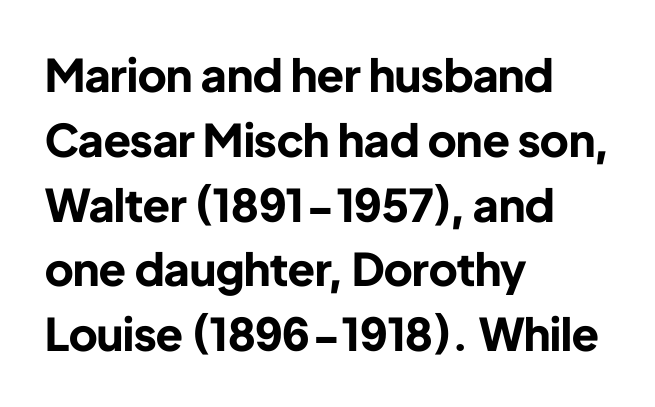
The image shows 45 px bold sans-serif type, upright; set left-aligned, normal line spacing (1.44x), normal letter spacing, not underlined; low stroke contrast and a medium x-height.
